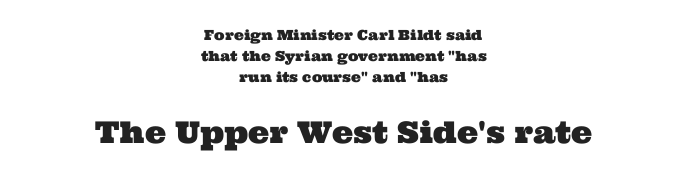
Q: Is the typeface a serif or a sans-serif typeface? A: Serif.
Q: Is the text underlined? A: No.
Q: How is the paragraph aligned? A: Centered.
Q: Is the spacing between letters normal or unusually wide? A: Normal.
Q: Is the spacing between lines tight, normal or loose? A: Normal.
Q: Which block of text is set in a larger size, the first (top) or the second (bottom)? A: The second (bottom) one.
Q: Width (condensed, normal, or wide)? A: Wide.
Q: Stroke contrast? A: Medium.
Q: x-height? A: Medium.
Q: Monospaced? A: No.
